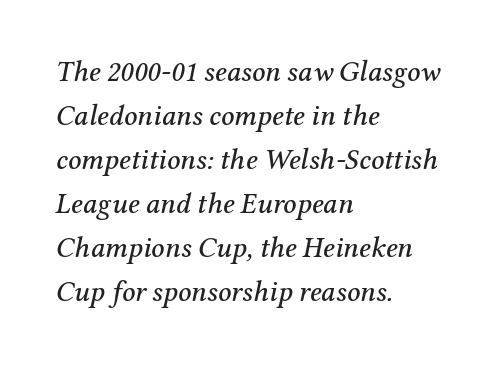
Q: Is the text italic (slanted)? A: Yes, it leans right by about 12 degrees.
Q: Is the typeface a serif or a sans-serif typeface? A: Serif.
Q: Is the text underlined? A: No.
Q: How is the paragraph aligned? A: Left-aligned.
Q: Is the spacing between letters normal or unusually wide? A: Normal.
Q: Is the spacing between lines tight, normal or loose? A: Normal.
Q: Width (condensed, normal, or wide)? A: Normal.
Q: Stroke contrast? A: Medium.
Q: x-height? A: Medium.
Q: Monospaced? A: No.
